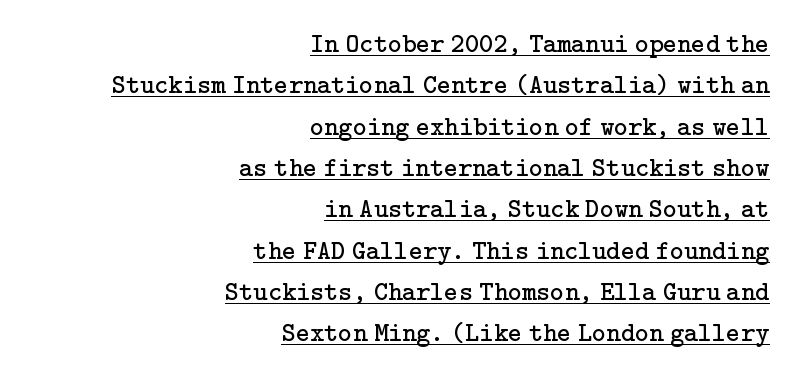
Q: Is the text bold? A: No.
Q: Is the text italic (slanted)? A: No, it is upright.
Q: Is the text underlined? A: Yes.
Q: How is the paragraph aligned? A: Right-aligned.
Q: Is the spacing between letters normal or unusually wide? A: Normal.
Q: Is the spacing between lines tight, normal or loose? A: Normal.
